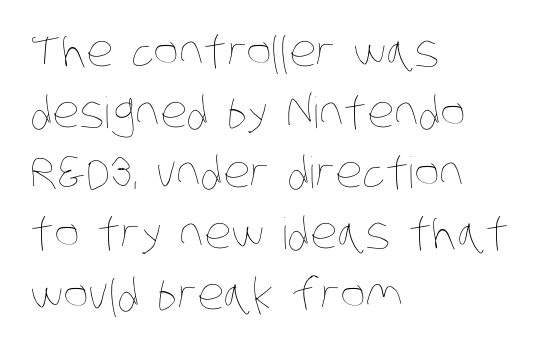
Only glyphs here, with clear space below each row. Every row of glyphs begins at an identical x-position on the left. A typesetter would call this proportional, since set widths differ per character. Summary of vertical rhythm: regular, with standard interline spacing. Weight: not bold — regular or lighter. You could call the tracking neutral — neither tight nor loose.
